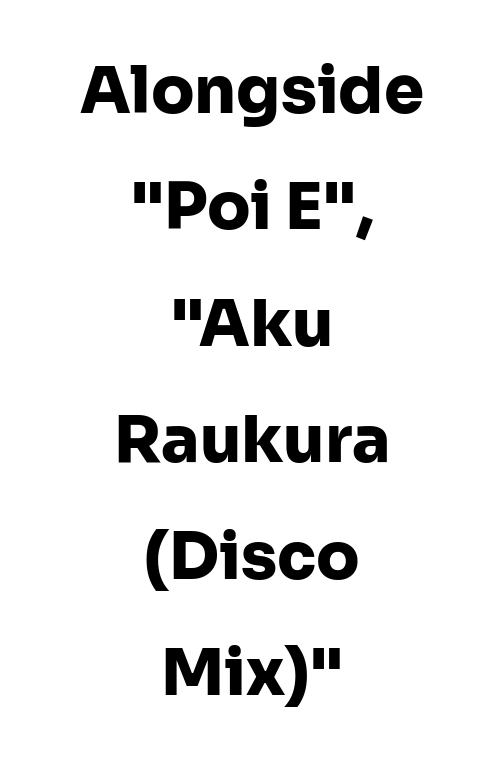
Q: Is the text bold? A: Yes.
Q: Is the text italic (slanted)? A: No, it is upright.
Q: Is the typeface a serif or a sans-serif typeface? A: Sans-serif.
Q: Is the text underlined? A: No.
Q: How is the paragraph aligned? A: Centered.
Q: Is the spacing between letters normal or unusually wide? A: Normal.
Q: Width (condensed, normal, or wide)? A: Normal.
Q: Stroke contrast? A: Low.
Q: x-height? A: Medium.
Q: Monospaced? A: No.
